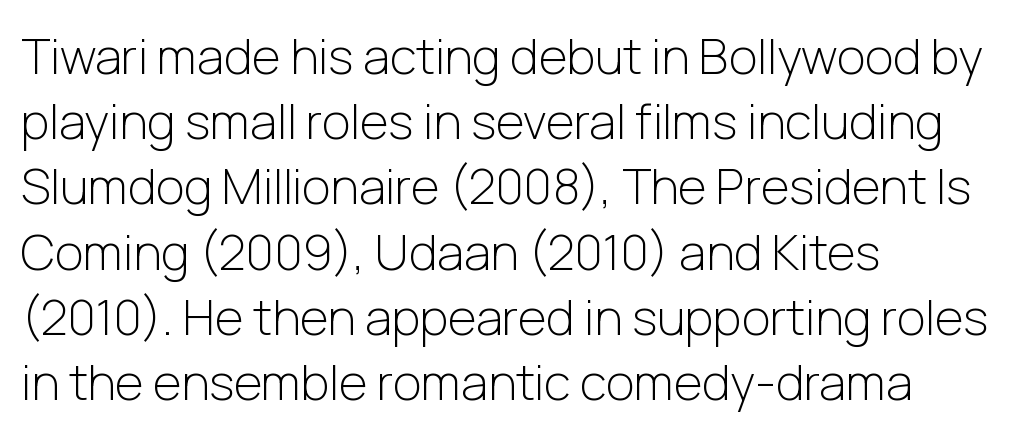
The image shows 49 px light sans-serif type, upright; set left-aligned, normal line spacing (1.33x), normal letter spacing, not underlined; low stroke contrast and a medium x-height.
